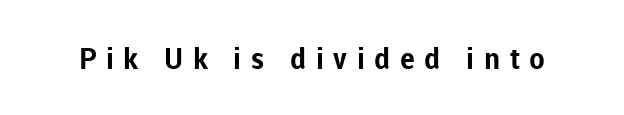
Its strokes are broad and dark, the hallmark of bold type. Decoration check: the copy has no underline. The designer went with a sans here, leaving each stem footless. The passage shown has open, widely tracked lettering throughout. Proportional: the letters do not fall into vertical columns.
